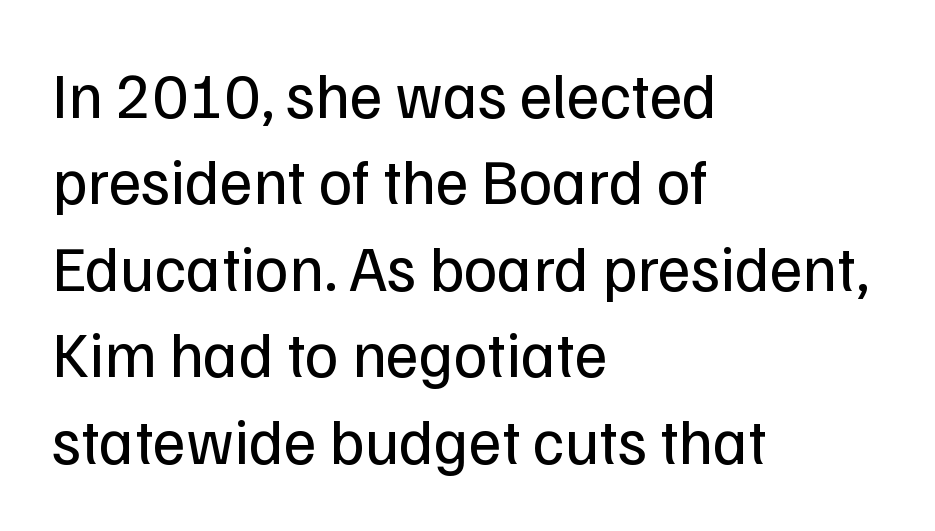
This is not heavy type; no bold has been used. Interline gaps are of average width in this sample. Note the varied advance widths — an 'i' is clearly narrower than an 'm'. The specimen reads as upright at a glance. Compared with typical body copy, the letter spacing here is the same.
